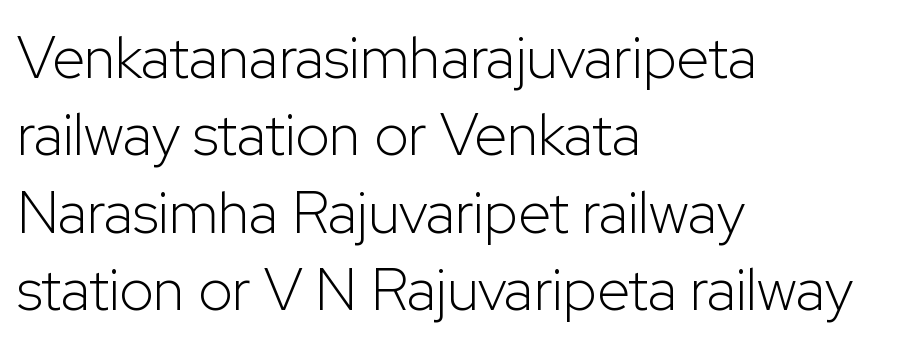
The image shows 59 px light sans-serif type, upright; set left-aligned, normal line spacing (1.31x), normal letter spacing, not underlined; low stroke contrast and a medium x-height.
